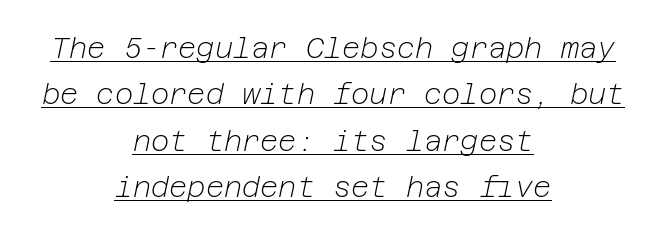
{"italic": "yes", "lean": "right", "slant_degrees": 12, "bold": "no", "weight": "light", "width": "normal", "stroke_contrast": "low", "x_height": "medium", "underline": "yes", "align": "center", "line_spacing": "normal", "line_spacing_ratio": 1.66, "letter_spacing": "normal", "letter_spacing_em": 0.0, "glyph_px": 28}
